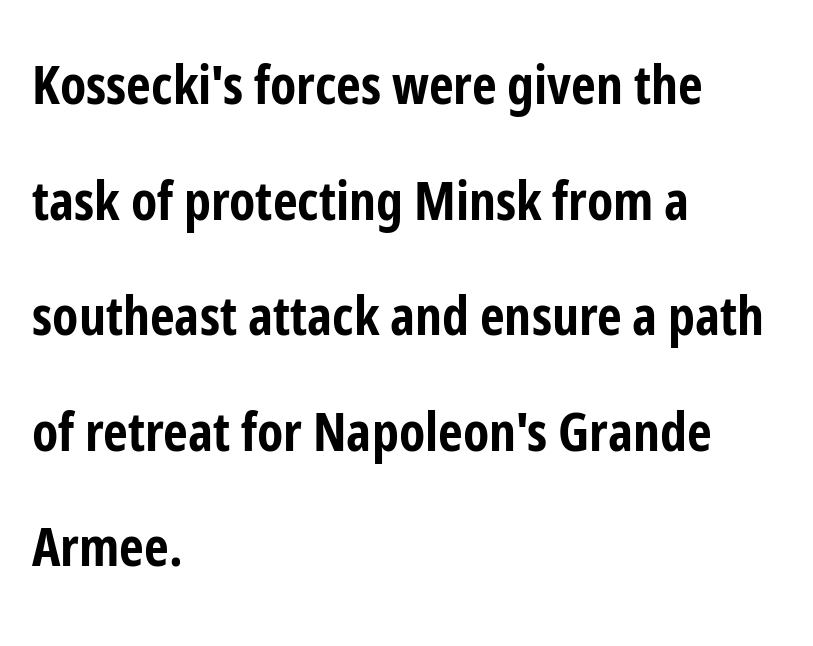
The image shows 54 px bold, condensed sans-serif type, upright; set left-aligned, loose line spacing (2.14x), normal letter spacing, not underlined; low stroke contrast and a medium x-height.
